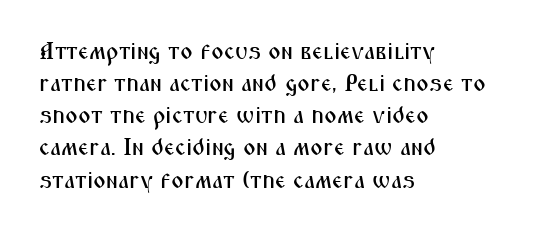
{"italic": "no", "underline": "no", "align": "left", "line_spacing": "normal", "line_spacing_ratio": 1.34, "letter_spacing": "normal", "letter_spacing_em": 0.0, "glyph_px": 24}
